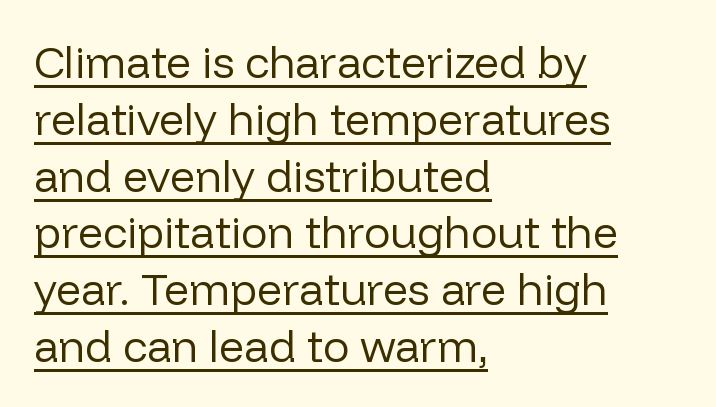
Q: Is the text bold? A: No.
Q: Is the text italic (slanted)? A: No, it is upright.
Q: Is the typeface a serif or a sans-serif typeface? A: Sans-serif.
Q: Is the text underlined? A: Yes.
Q: How is the paragraph aligned? A: Left-aligned.
Q: Is the spacing between letters normal or unusually wide? A: Normal.
Q: Is the spacing between lines tight, normal or loose? A: Normal.
Q: Width (condensed, normal, or wide)? A: Normal.
Q: Stroke contrast? A: Low.
Q: x-height? A: Medium.
Q: Monospaced? A: No.
